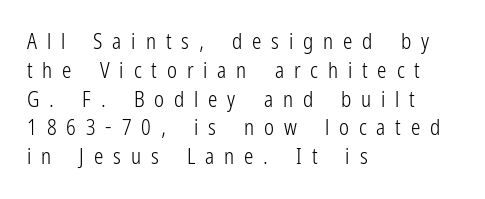
The characters are drawn with everyday or finer stroke widths. What stands out about the letter spacing? Its width — letters are far apart. The area under the type is left untouched. Evenly set lines give the paragraph a standard silhouette.
